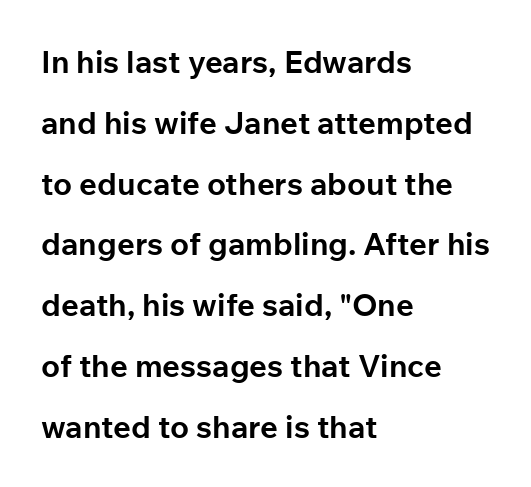
The image shows 31 px bold sans-serif type, upright; set left-aligned, loose line spacing (1.96x), normal letter spacing, not underlined; low stroke contrast and a medium x-height.
